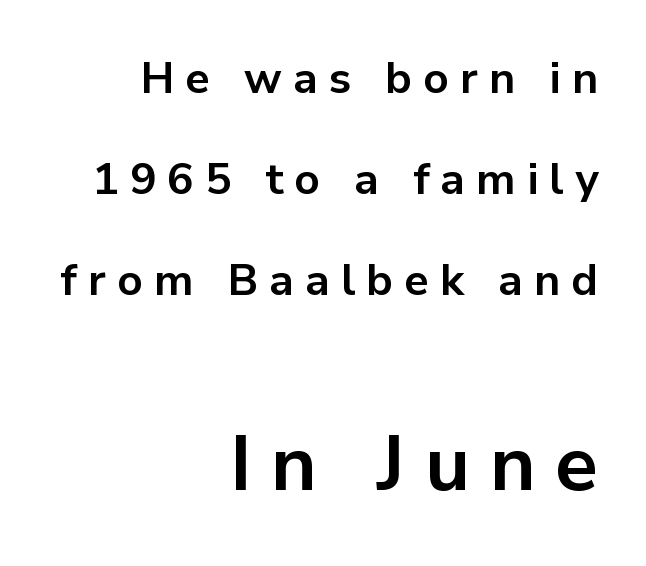
{"serif": "no", "italic": "no", "bold": "yes", "weight": "bold", "width": "normal", "stroke_contrast": "low", "x_height": "medium", "monospaced": "no", "underline": "no", "align": "right", "line_spacing": "loose", "line_spacing_ratio": 2.29, "letter_spacing": "wide", "letter_spacing_em": 0.25, "larger_block": "second", "size_ratio": 1.75, "glyph_px": 77}
